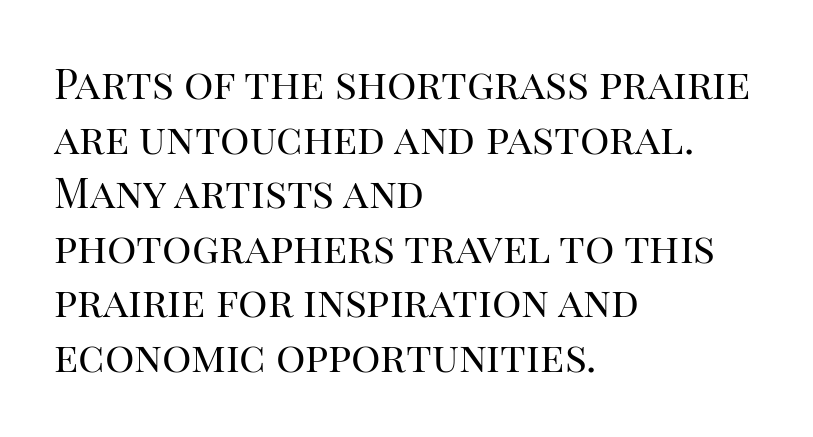
Q: Is the text bold? A: No.
Q: Is the text italic (slanted)? A: No, it is upright.
Q: Is the typeface a serif or a sans-serif typeface? A: Serif.
Q: Is the text underlined? A: No.
Q: How is the paragraph aligned? A: Left-aligned.
Q: Is the spacing between letters normal or unusually wide? A: Normal.
Q: Is the spacing between lines tight, normal or loose? A: Normal.
Q: Width (condensed, normal, or wide)? A: Normal.
Q: Stroke contrast? A: High.
Q: x-height? A: Large.
Q: Monospaced? A: No.
